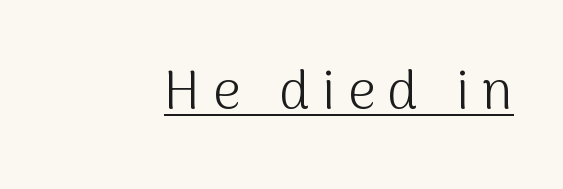
Q: Is the text bold? A: No.
Q: Is the text italic (slanted)? A: No, it is upright.
Q: Is the typeface a serif or a sans-serif typeface? A: Sans-serif.
Q: Is the text underlined? A: Yes.
Q: Is the spacing between letters normal or unusually wide? A: Unusually wide.
Q: Width (condensed, normal, or wide)? A: Normal.
Q: Stroke contrast? A: Medium.
Q: x-height? A: Medium.
Q: Monospaced? A: No.
